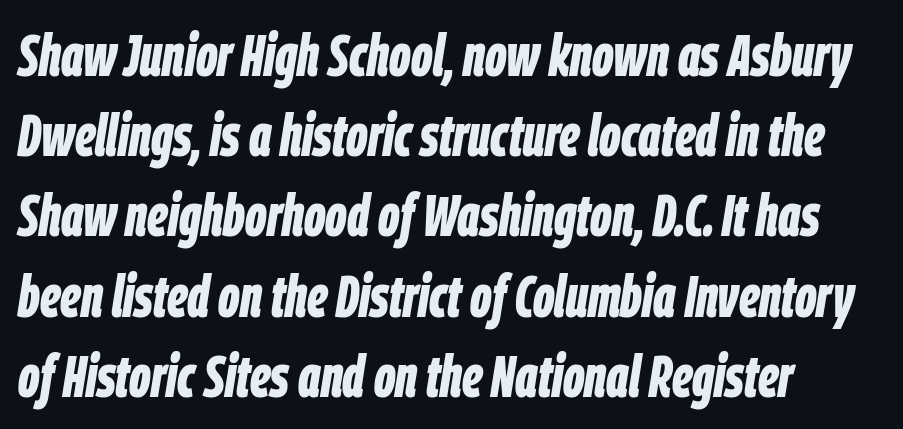
These lines were composed using italics. Between one letter and the next there's only the usual sliver of space. Baseline-to-baseline distance is the conventional proportion of letter height. Pretty heavy lettering here — definitely bold. Looks like regular typesetting: each glyph gets only the width it needs. If you drew a ruler down the left edge, every line would touch it.
